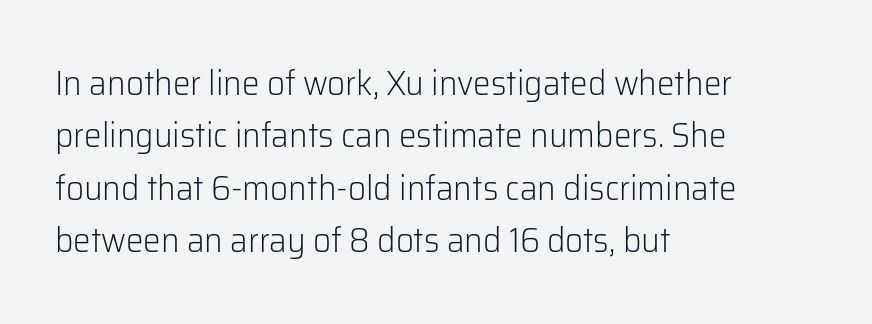
The image shows 35 px light sans-serif type, upright; set left-aligned, normal line spacing (1.5x), normal letter spacing, not underlined; low stroke contrast and a medium x-height.
